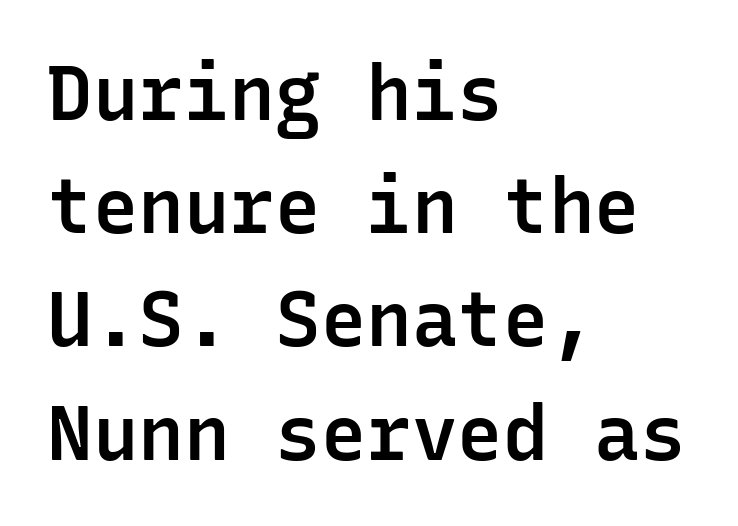
Q: Is the text bold? A: Semi-bold.
Q: Is the text italic (slanted)? A: No, it is upright.
Q: Is the typeface a serif or a sans-serif typeface? A: Sans-serif.
Q: Is the text underlined? A: No.
Q: How is the paragraph aligned? A: Left-aligned.
Q: Is the spacing between letters normal or unusually wide? A: Normal.
Q: Is the spacing between lines tight, normal or loose? A: Normal.
Q: Width (condensed, normal, or wide)? A: Normal.
Q: Stroke contrast? A: Low.
Q: x-height? A: Medium.
Q: Monospaced? A: Yes.
